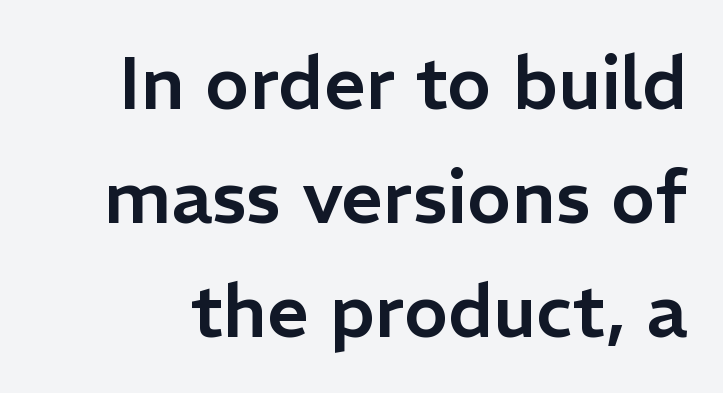
The image shows 74 px sans-serif type, upright; set normal line spacing (1.54x), normal letter spacing, not underlined; low stroke contrast and a medium x-height.
